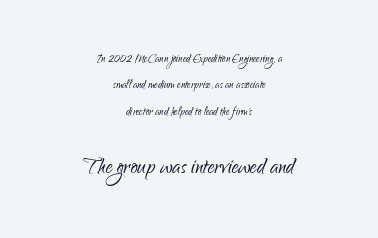
{"bold": "no", "underline": "no", "align": "center", "line_spacing_ratio": 1.88, "letter_spacing": "normal", "letter_spacing_em": 0.0, "larger_block": "second", "size_ratio": 1.93, "glyph_px": 27}
